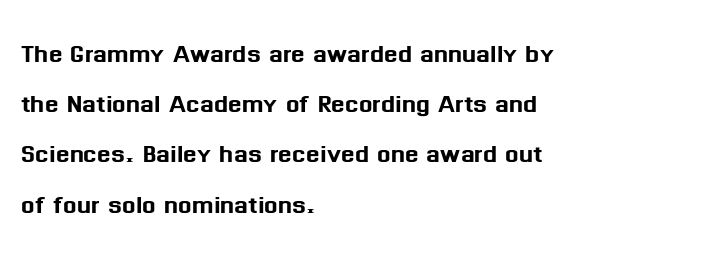
Horizontal alignment here is leftward, the default for most running prose. Just letters on the line, the space beneath them empty. Note the varied advance widths — an 'i' is clearly narrower than an 'm'. A normal amount of white space separates one row of letters from the next.
